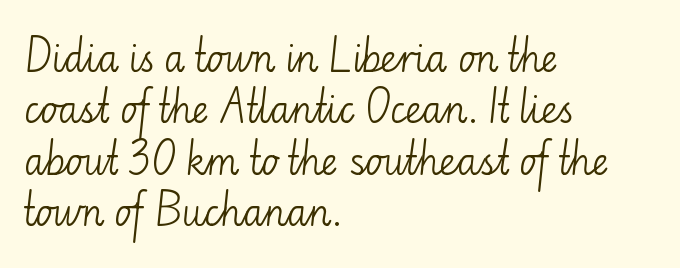
Character widths vary here, with narrow letters taking less room than wide ones. Letters have the restrained weight of plain body copy at most. Decoration check: the copy has no underline. The compositor pushed each line to the left boundary. Each letter's strokes conclude bluntly, with no projecting serifs.
